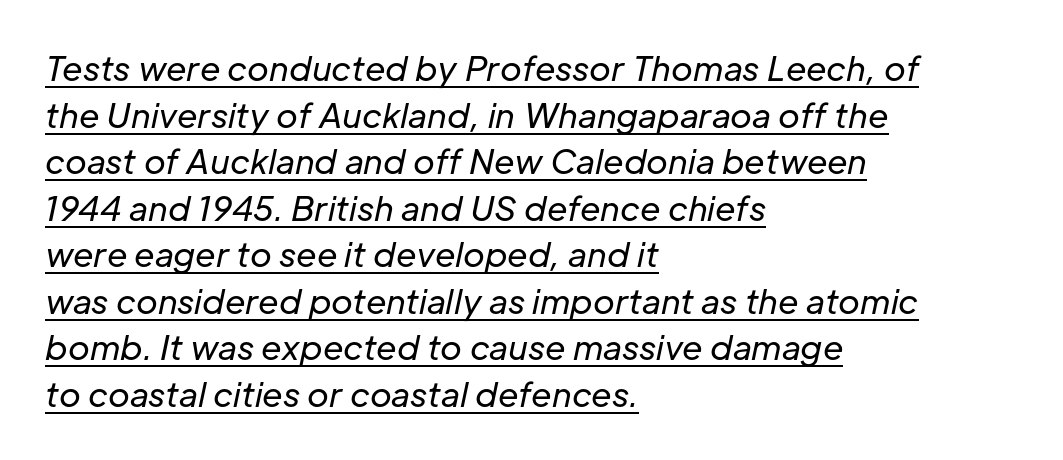
Q: Is the text bold? A: No.
Q: Is the text italic (slanted)? A: Yes, it leans right by about 12 degrees.
Q: Is the text underlined? A: Yes.
Q: How is the paragraph aligned? A: Left-aligned.
Q: Is the spacing between letters normal or unusually wide? A: Normal.
Q: Is the spacing between lines tight, normal or loose? A: Normal.
Q: Width (condensed, normal, or wide)? A: Normal.
Q: Stroke contrast? A: Low.
Q: x-height? A: Medium.
Q: Monospaced? A: No.
